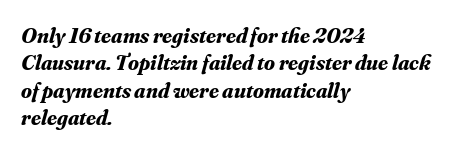
Q: Is the text bold? A: Yes.
Q: Is the text italic (slanted)? A: Yes, it leans right by about 16 degrees.
Q: Is the text underlined? A: No.
Q: How is the paragraph aligned? A: Left-aligned.
Q: Is the spacing between letters normal or unusually wide? A: Normal.
Q: Is the spacing between lines tight, normal or loose? A: Normal.
